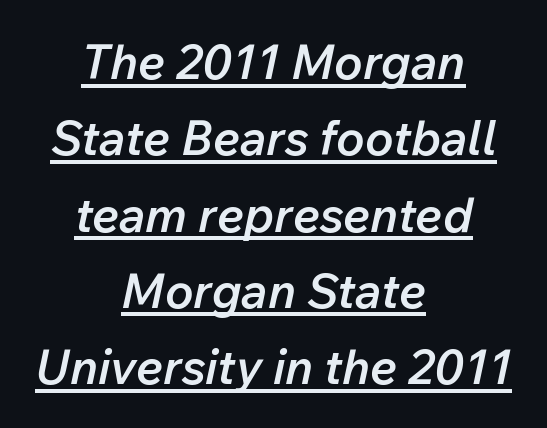
The typesetter chose a symmetrical, centered arrangement here. Does a line run under the words? Yes, clearly. Horizontal bands of white between lines are of average thickness. What stands out about the letter spacing? Nothing — it is the standard amount. You can tell it's italic because the verticals aren't actually vertical. This is the in-between weight designers call semibold or demi.
